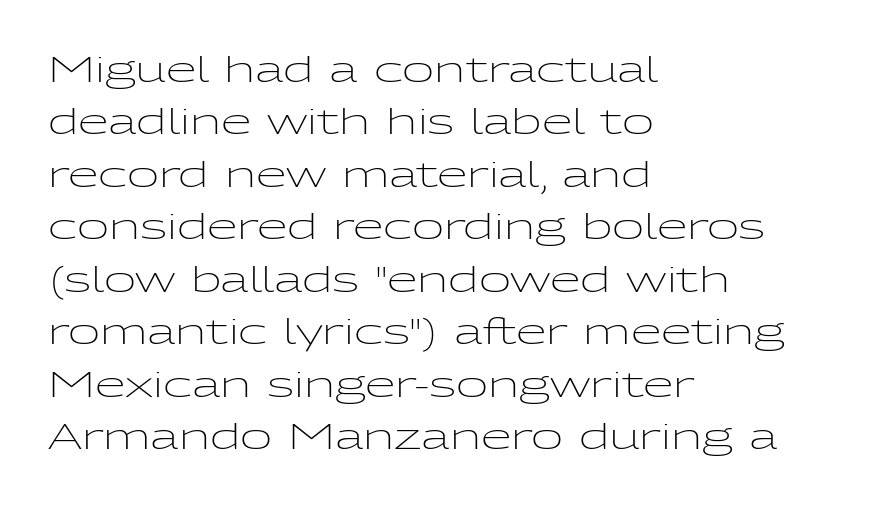
The image shows 35 px light, wide sans-serif type, upright; set left-aligned, normal line spacing (1.5x), normal letter spacing, not underlined; low stroke contrast and a medium x-height.
